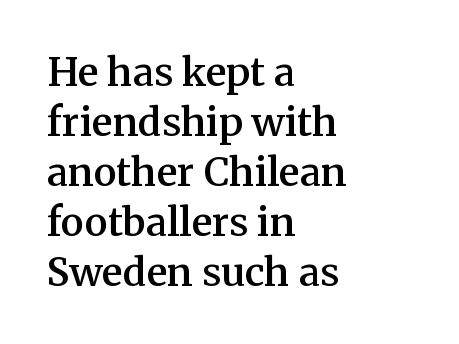
The image shows 39 px semibold serif type, upright; set left-aligned, normal line spacing (1.28x), normal letter spacing, not underlined; medium stroke contrast and a medium x-height.
